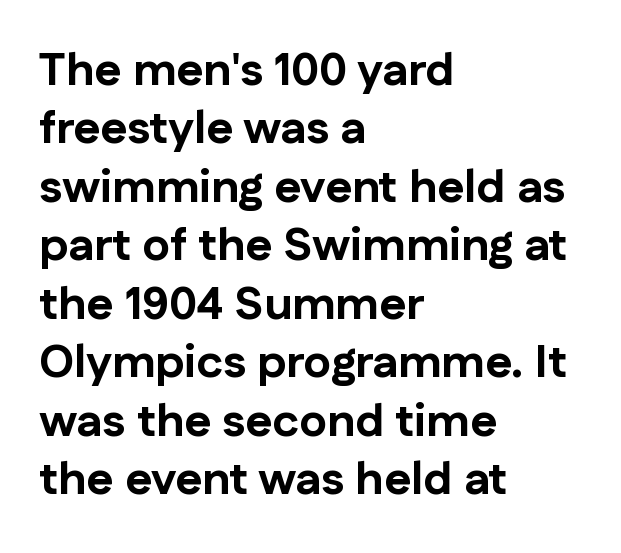
The image shows 46 px bold sans-serif type, upright; set left-aligned, normal line spacing (1.27x), normal letter spacing, not underlined; low stroke contrast and a medium x-height.
